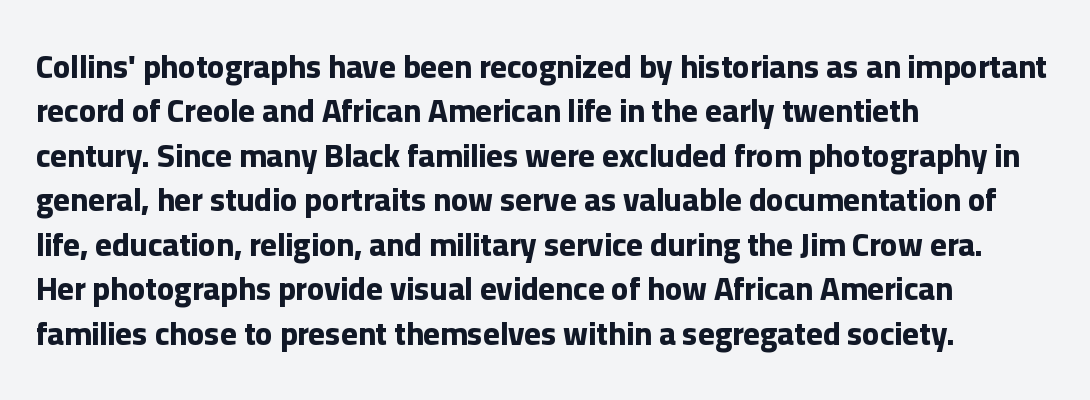
The image shows 32 px bold sans-serif type, upright; set left-aligned, normal line spacing (1.39x), normal letter spacing, not underlined; low stroke contrast and a medium x-height.
